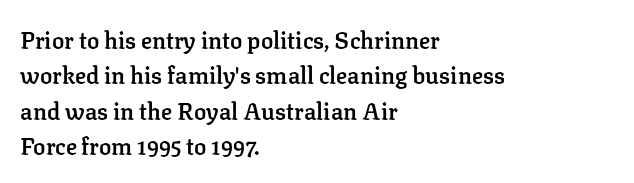
{"italic": "no", "bold": "semi", "underline": "no", "align": "left", "line_spacing": "normal", "line_spacing_ratio": 1.54, "letter_spacing": "normal", "letter_spacing_em": 0.0, "glyph_px": 23}
